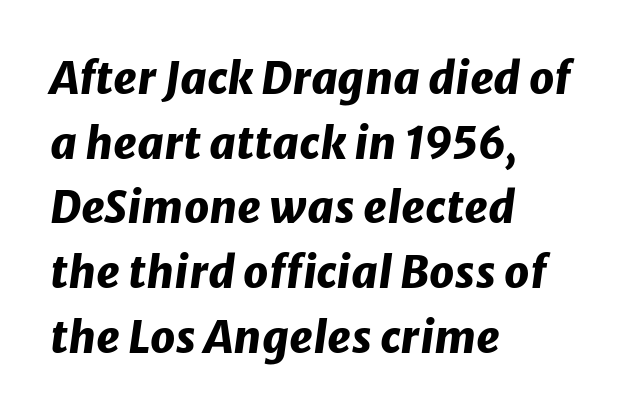
The image shows 44 px heavy type, italic (leaning right); set left-aligned, normal line spacing (1.47x), normal letter spacing, not underlined; low stroke contrast and a medium x-height.
